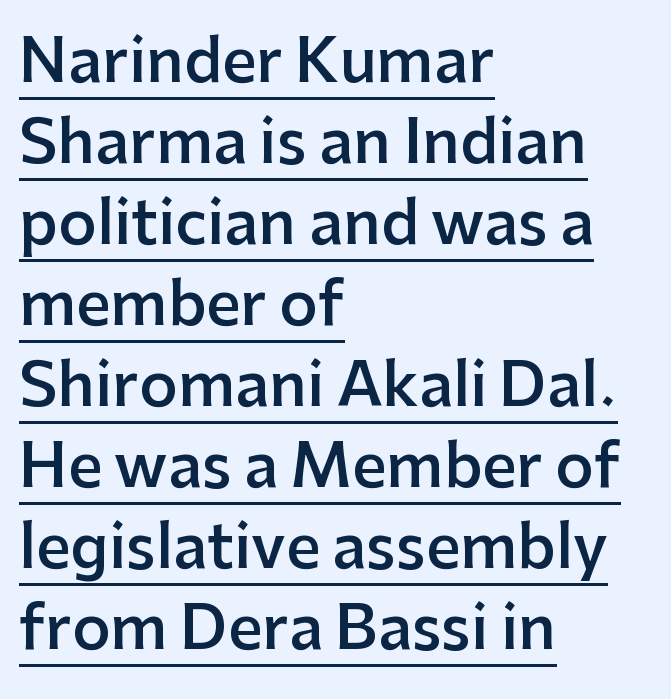
Ascenders rise straight up at ninety degrees. The paragraph has a hard left edge and a soft right edge. Spacing between characters is what you'd get straight out of the box. Baseline-to-baseline distance is the conventional proportion of letter height.
